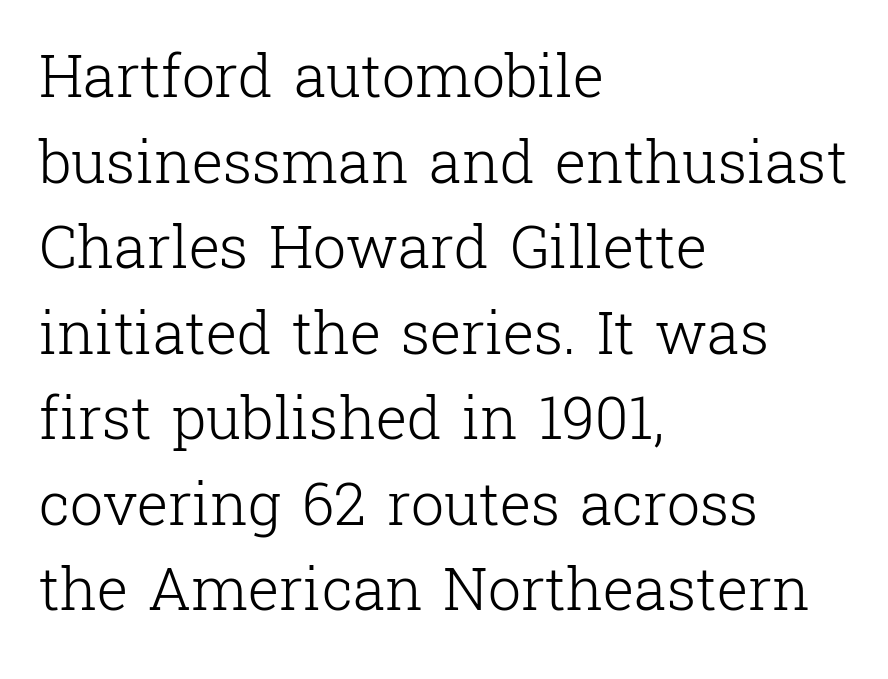
The image shows 59 px light serif type, upright; set left-aligned, normal line spacing (1.45x), normal letter spacing, not underlined; low stroke contrast and a medium x-height.
